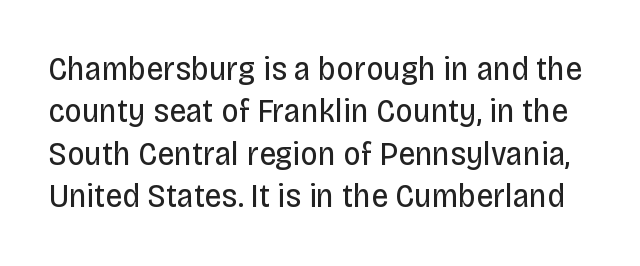
The image shows 34 px regular-weight, condensed sans-serif type, upright; set normal line spacing (1.25x), normal letter spacing, not underlined; low stroke contrast and a large x-height.
